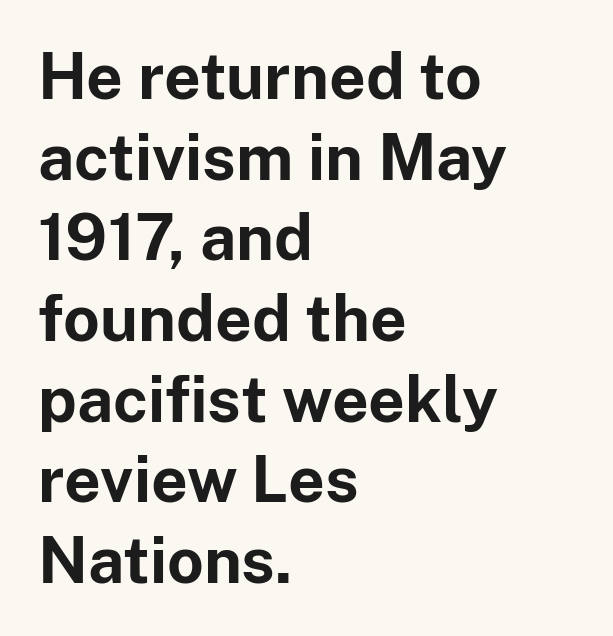
Baseline-to-baseline distance is the conventional proportion of letter height. The face used here has the dense, thick strokes of a bold. The glyphs in this specimen are sans serif. Glance below the letters and you will spot only blank space.
